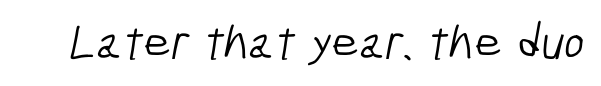
The image shows 49 px light, condensed sans-serif type; set normal letter spacing, not underlined; low stroke contrast and a medium x-height.
